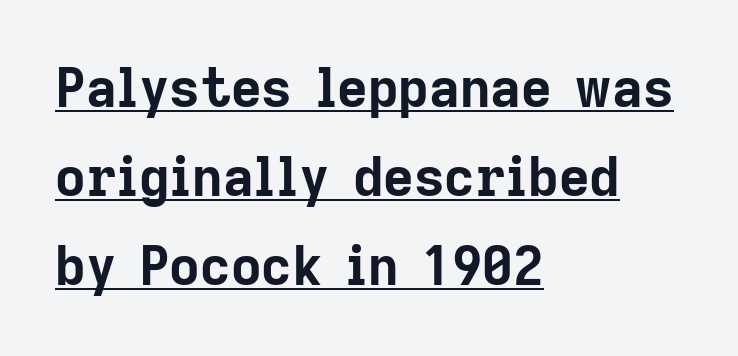
Look at the stroke-to-counter ratio: heavy, a bold. Spacing verdict: proportional, widths tailored to each character. Is this a sans? Yes — the strokes have no serifs. The specimen includes a rule beneath the text block's lines. The lines sit at an ordinary, default distance from one another.
